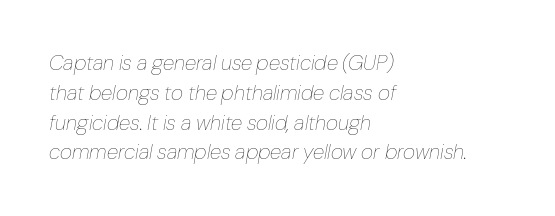
{"italic": "yes", "lean": "right", "slant_degrees": 10, "bold": "no", "underline": "no", "align": "left", "line_spacing": "normal", "line_spacing_ratio": 1.42, "letter_spacing": "normal", "letter_spacing_em": 0.0, "glyph_px": 21}
